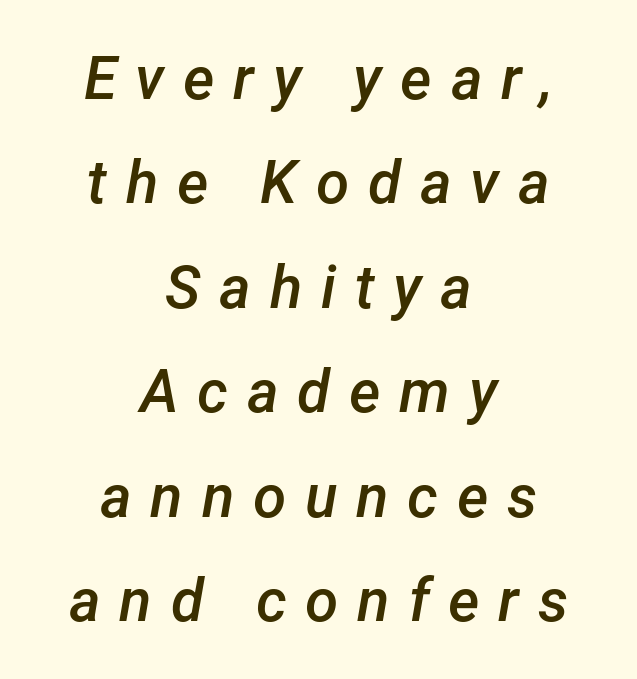
The image shows 60 px semibold type, italic (leaning right); set centered, line spacing 1.74x, unusually wide letter spacing (+0.31 em), not underlined; low stroke contrast and a medium x-height.
